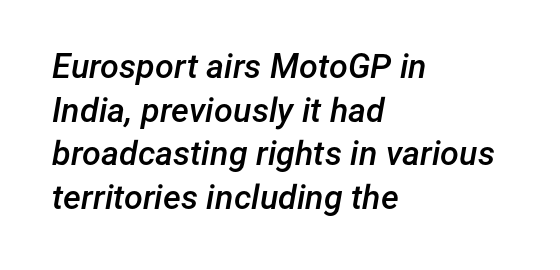
Q: Is the text bold? A: Semi-bold.
Q: Is the text italic (slanted)? A: Yes, it leans right by about 12 degrees.
Q: Is the text underlined? A: No.
Q: How is the paragraph aligned? A: Left-aligned.
Q: Is the spacing between letters normal or unusually wide? A: Normal.
Q: Is the spacing between lines tight, normal or loose? A: Normal.
Q: Width (condensed, normal, or wide)? A: Normal.
Q: Stroke contrast? A: Low.
Q: x-height? A: Medium.
Q: Monospaced? A: No.
